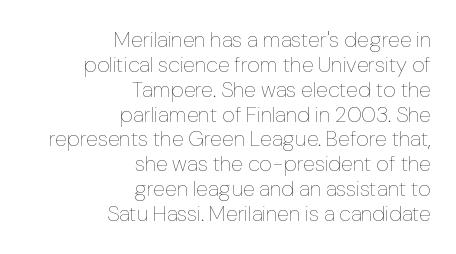
Q: Is the text bold? A: No.
Q: Is the text italic (slanted)? A: No, it is upright.
Q: Is the text underlined? A: No.
Q: How is the paragraph aligned? A: Right-aligned.
Q: Is the spacing between letters normal or unusually wide? A: Normal.
Q: Is the spacing between lines tight, normal or loose? A: Tight.
